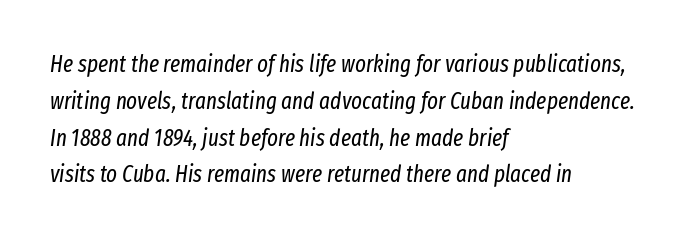
The image shows 23 px text type, italic (leaning right); set left-aligned, normal line spacing (1.6x), normal letter spacing, not underlined.
